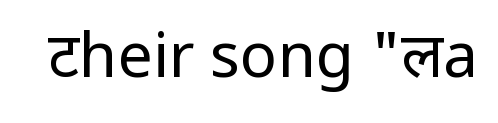
The image shows 62 px regular-weight, condensed sans-serif type, upright; set normal letter spacing, not underlined; low stroke contrast.
